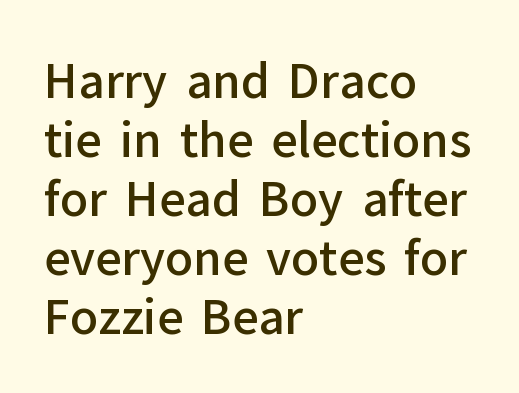
No italicization has been applied; the sample stays upright. Between one letter and the next there's only the usual sliver of space. Emphasis by weight is partial: semibold. The lines sit at an ordinary, default distance from one another. You could not count columns in this text — the font is proportionally spaced. Typeset ragged right — the left edge is the straight one.
